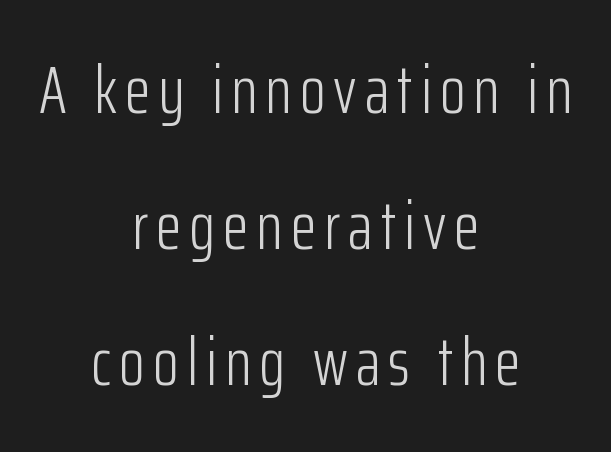
Q: Is the text bold? A: No.
Q: Is the text italic (slanted)? A: No, it is upright.
Q: Is the typeface a serif or a sans-serif typeface? A: Sans-serif.
Q: Is the text underlined? A: No.
Q: How is the paragraph aligned? A: Centered.
Q: Is the spacing between lines tight, normal or loose? A: Loose.
Q: Width (condensed, normal, or wide)? A: Condensed.
Q: Stroke contrast? A: Low.
Q: x-height? A: Medium.
Q: Monospaced? A: No.
